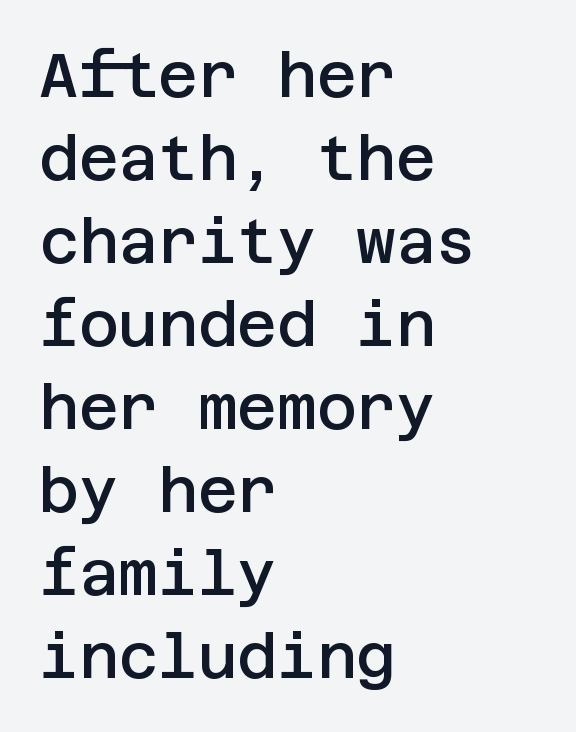
Q: Is the text bold? A: Semi-bold.
Q: Is the text italic (slanted)? A: No, it is upright.
Q: Is the typeface a serif or a sans-serif typeface? A: Sans-serif.
Q: Is the text underlined? A: No.
Q: How is the paragraph aligned? A: Left-aligned.
Q: Is the spacing between letters normal or unusually wide? A: Normal.
Q: Is the spacing between lines tight, normal or loose? A: Normal.
Q: Width (condensed, normal, or wide)? A: Normal.
Q: Stroke contrast? A: Low.
Q: x-height? A: Large.
